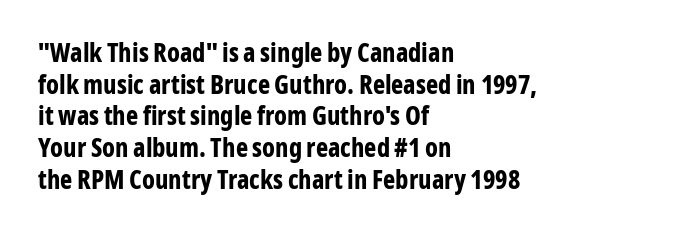
I'd describe the lettering as bold — thick and assertive. Words appear dense and cohesive because spacing is normal. Reading down the block, your eye returns to a fixed left position each line. The lettering holds an erect, upright posture throughout. Descender tails drop into unmarked territory.
